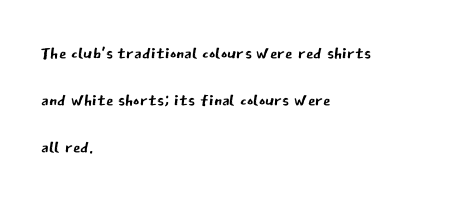
{"italic": "no", "bold": "no", "underline": "no", "align": "left", "line_spacing": "loose", "line_spacing_ratio": 1.96, "letter_spacing": "normal", "letter_spacing_em": 0.0, "glyph_px": 24}
